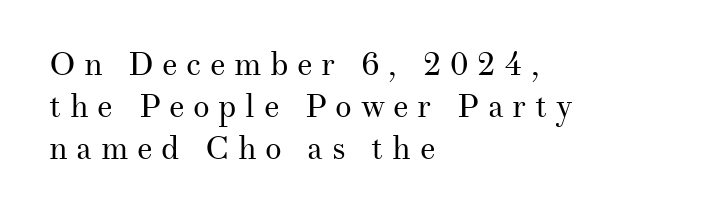
Unlike italic type, these characters show no tilt at all. The rendering uses natural spacing where letterforms have individual widths. The characters display serif detailing at their extremities. The weight tops out at a normal text grade. Leading: standard.
